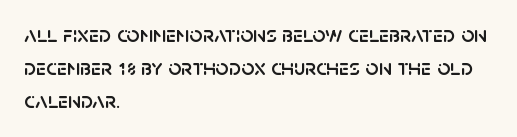
The image shows 23 px text type, upright; set left-aligned, normal line spacing (1.44x), normal letter spacing, not underlined.
